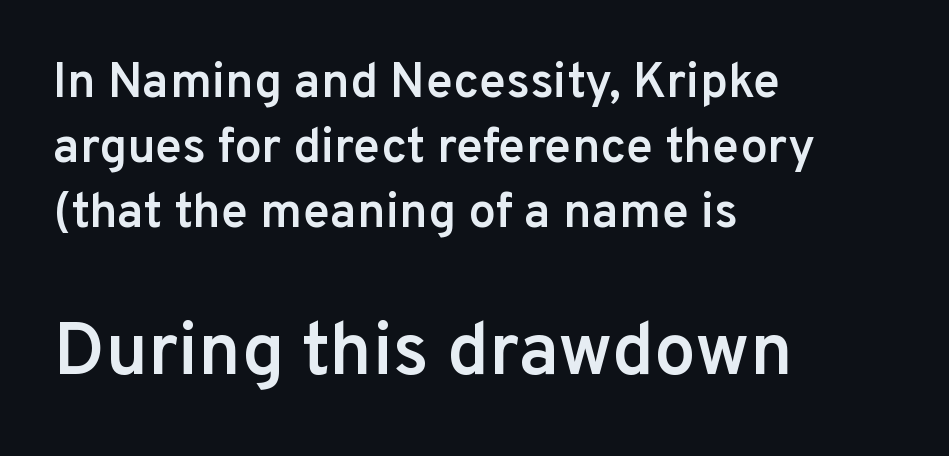
Line spacing here is normal. The passage shown is typeset with a sans-serif family. The zone under the glyphs is completely vacant. The rendering anchors every line to the left-hand side.
